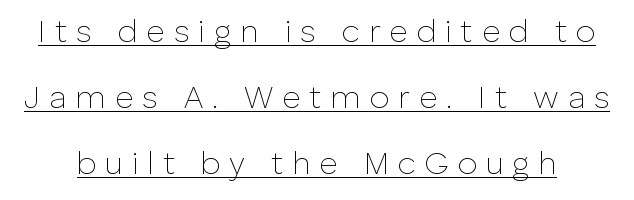
Q: Is the text bold? A: No.
Q: Is the text italic (slanted)? A: No, it is upright.
Q: Is the typeface a serif or a sans-serif typeface? A: Sans-serif.
Q: Is the text underlined? A: Yes.
Q: Is the spacing between letters normal or unusually wide? A: Unusually wide.
Q: Is the spacing between lines tight, normal or loose? A: Loose.
Q: Width (condensed, normal, or wide)? A: Normal.
Q: Stroke contrast? A: Low.
Q: x-height? A: Medium.
Q: Monospaced? A: No.
